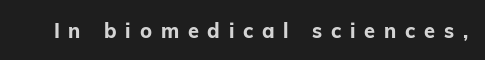
Q: Is the text bold? A: Yes.
Q: Is the text italic (slanted)? A: No, it is upright.
Q: Is the text underlined? A: No.
Q: Is the spacing between letters normal or unusually wide? A: Unusually wide.
